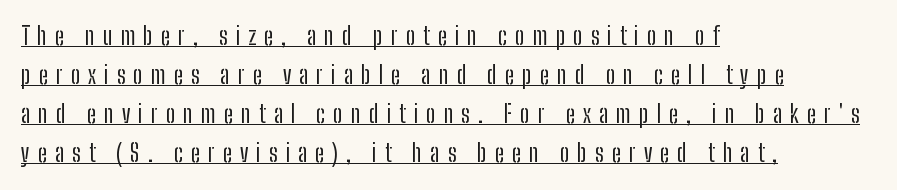
A rule runs beneath these lines of type. Vertical strokes here are truly vertical. Letters have the restrained weight of plain body copy at most. Caption: multi-line text, flush left, ragged right.
